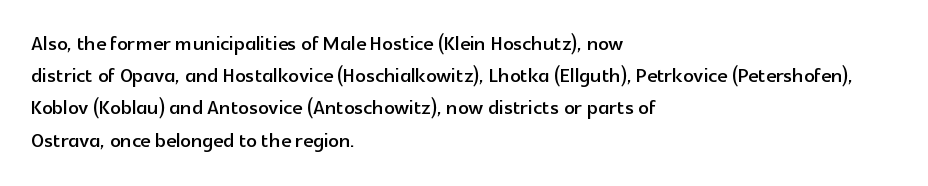
The image shows 26 px text type, upright; set left-aligned, line spacing 1.24x, normal letter spacing, not underlined.
